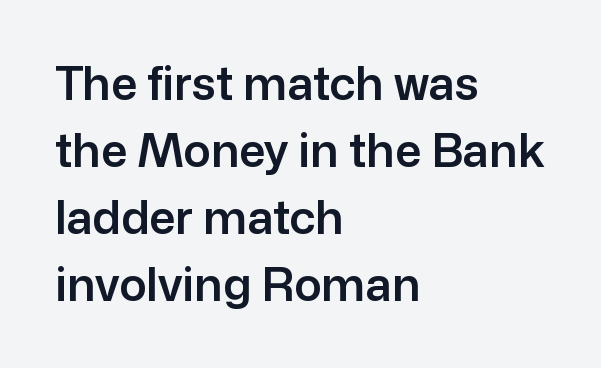
Q: Is the text italic (slanted)? A: No, it is upright.
Q: Is the typeface a serif or a sans-serif typeface? A: Sans-serif.
Q: Is the text underlined? A: No.
Q: How is the paragraph aligned? A: Left-aligned.
Q: Is the spacing between letters normal or unusually wide? A: Normal.
Q: Is the spacing between lines tight, normal or loose? A: Normal.
Q: Width (condensed, normal, or wide)? A: Normal.
Q: Stroke contrast? A: Low.
Q: x-height? A: Medium.
Q: Monospaced? A: No.
